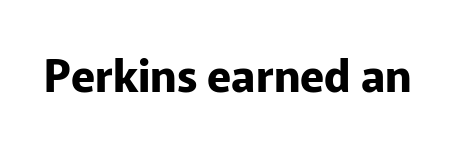
Q: Is the text bold? A: Yes.
Q: Is the text italic (slanted)? A: No, it is upright.
Q: Is the typeface a serif or a sans-serif typeface? A: Sans-serif.
Q: Is the text underlined? A: No.
Q: Is the spacing between letters normal or unusually wide? A: Normal.
Q: Width (condensed, normal, or wide)? A: Normal.
Q: Stroke contrast? A: Low.
Q: x-height? A: Medium.
Q: Monospaced? A: No.
